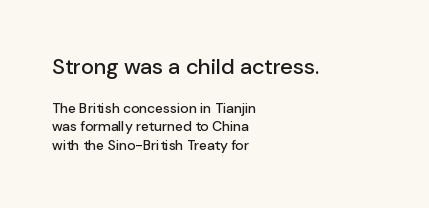
{"italic": "no", "underline": "no", "align": "left", "line_spacing": "normal", "line_spacing_ratio": 1.33, "letter_spacing": "normal", "letter_spacing_em": 0.0, "larger_block": "first", "size_ratio": 1.57, "glyph_px": 22}
